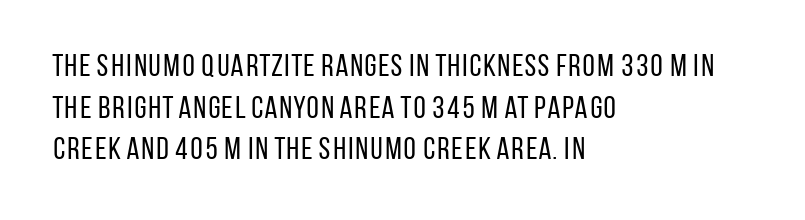
The image shows 31 px regular-weight, condensed sans-serif type, upright; set left-aligned, normal line spacing (1.34x), normal letter spacing, not underlined; low stroke contrast and a large x-height.
